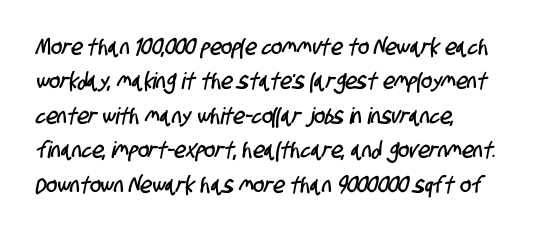
Q: Is the text underlined? A: No.
Q: How is the paragraph aligned? A: Left-aligned.
Q: Is the spacing between letters normal or unusually wide? A: Normal.
Q: Is the spacing between lines tight, normal or loose? A: Normal.
